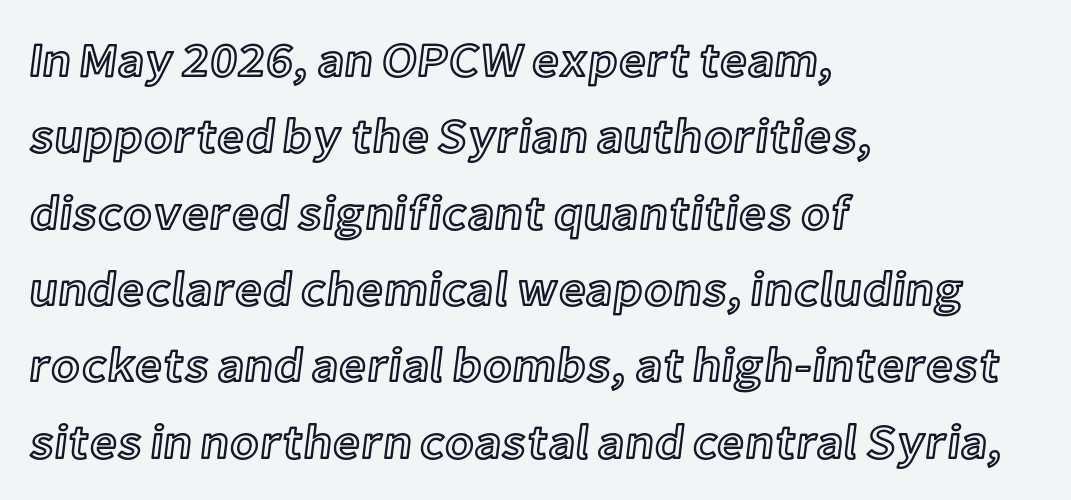
{"width": "normal", "x_height": "medium", "monospaced": "no", "underline": "no", "align": "left", "line_spacing": "normal", "line_spacing_ratio": 1.59, "letter_spacing": "normal", "letter_spacing_em": 0.0, "glyph_px": 48}
